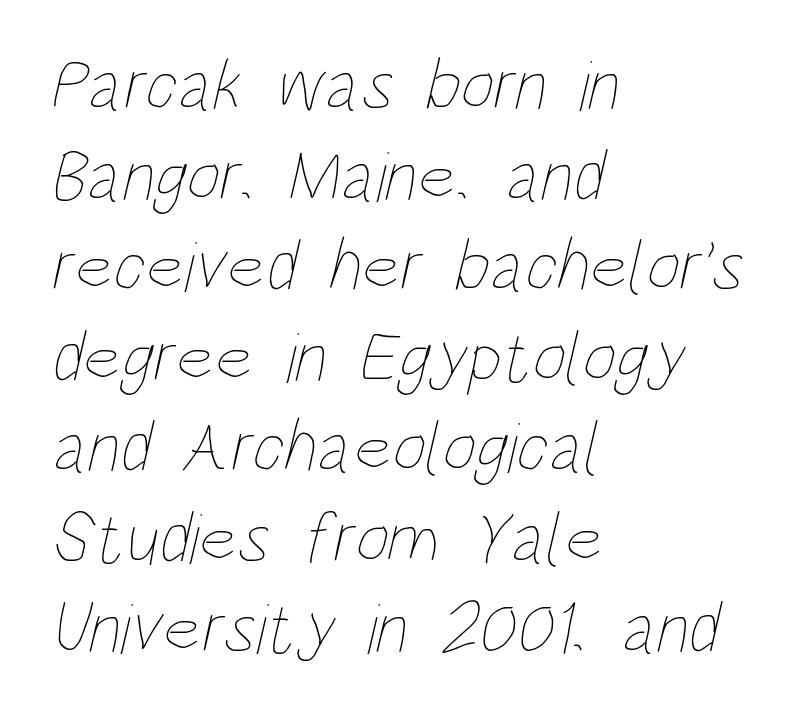
Q: Is the text bold? A: No.
Q: Is the text underlined? A: No.
Q: How is the paragraph aligned? A: Left-aligned.
Q: Is the spacing between letters normal or unusually wide? A: Normal.
Q: Width (condensed, normal, or wide)? A: Condensed.
Q: Stroke contrast? A: Low.
Q: x-height? A: Large.
Q: Monospaced? A: No.
